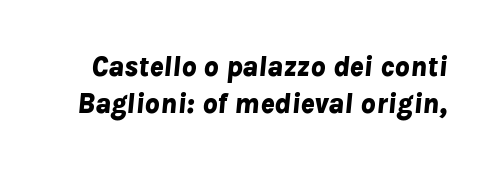
The passage shown has conventional tracking throughout. These lines sit exactly where default settings would place them. Looks like regular typesetting: each glyph gets only the width it needs. On the weight axis this lands at bold, roughly 700. The space directly below the letters is spotless.
